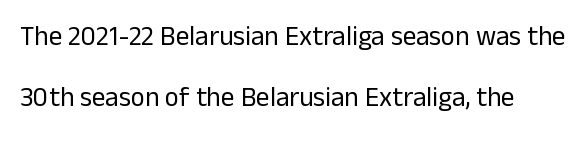
{"italic": "no", "bold": "no", "underline": "no", "line_spacing": "loose", "line_spacing_ratio": 2.25, "letter_spacing": "normal", "letter_spacing_em": 0.0, "glyph_px": 27}
